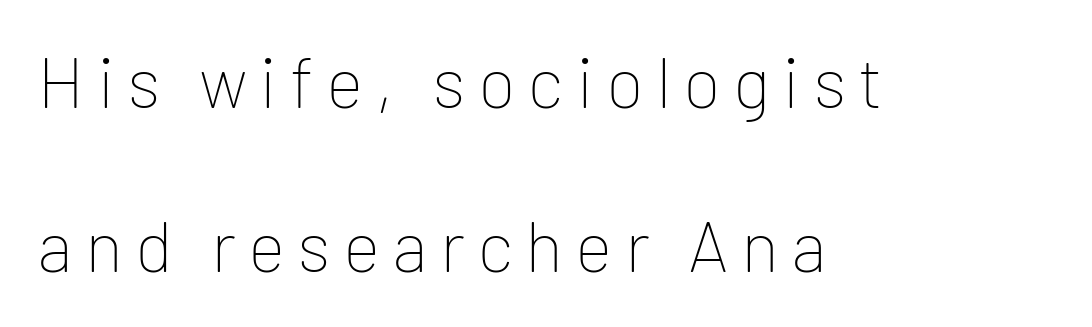
The image shows 71 px thin sans-serif type, upright; set left-aligned, loose line spacing (2.31x), not underlined; low stroke contrast and a medium x-height.
